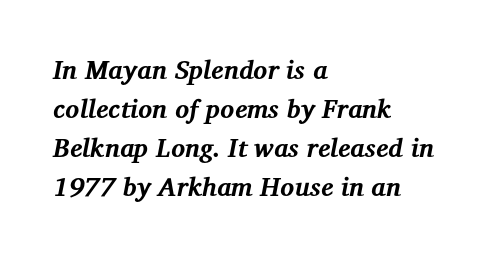
{"italic": "yes", "lean": "right", "slant_degrees": 12, "bold": "yes", "underline": "no", "align": "left", "line_spacing": "normal", "line_spacing_ratio": 1.5, "letter_spacing": "normal", "letter_spacing_em": 0.0, "glyph_px": 26}
